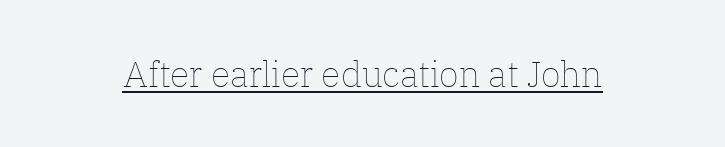
The image shows 36 px thin type, upright; set normal letter spacing, underlined; low stroke contrast and a medium x-height.
